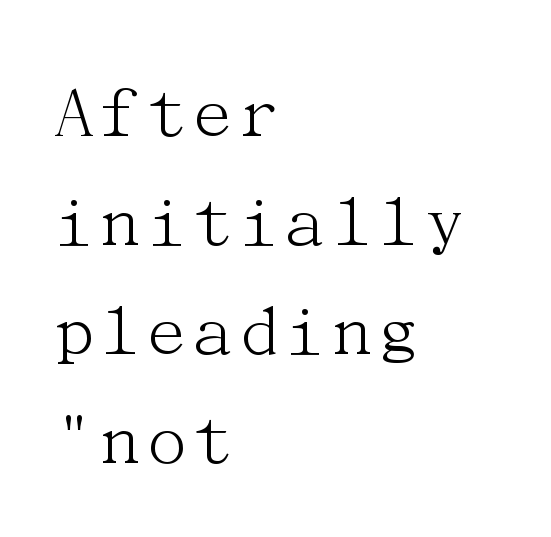
{"serif": "yes", "italic": "no", "bold": "no", "weight": "light", "width": "normal", "stroke_contrast": "medium", "x_height": "medium", "underline": "no", "align": "left", "line_spacing": "normal", "line_spacing_ratio": 1.38, "letter_spacing": "normal", "letter_spacing_em": 0.0, "glyph_px": 79}
